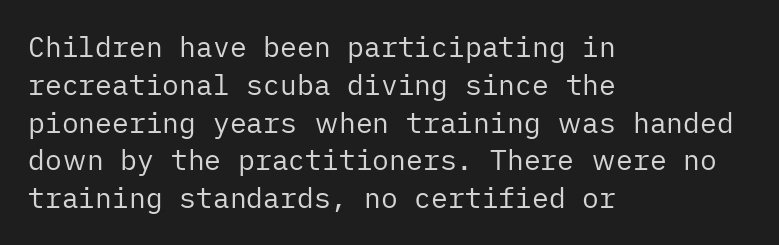
Q: Is the text bold? A: No.
Q: Is the text italic (slanted)? A: No, it is upright.
Q: Is the typeface a serif or a sans-serif typeface? A: Sans-serif.
Q: Is the text underlined? A: No.
Q: How is the paragraph aligned? A: Left-aligned.
Q: Is the spacing between letters normal or unusually wide? A: Normal.
Q: Is the spacing between lines tight, normal or loose? A: Normal.
Q: Width (condensed, normal, or wide)? A: Normal.
Q: Stroke contrast? A: Low.
Q: x-height? A: Medium.
